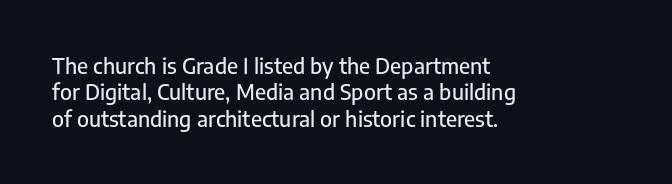
{"italic": "no", "underline": "no", "align": "left", "line_spacing": "normal", "line_spacing_ratio": 1.26, "letter_spacing": "normal", "letter_spacing_em": 0.0, "glyph_px": 21}
